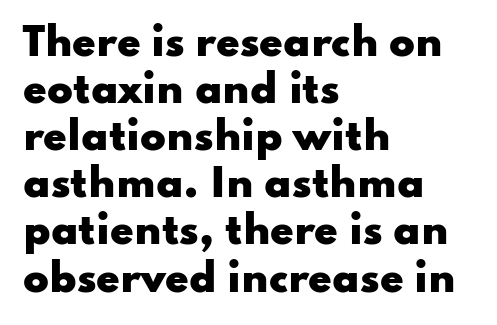
{"serif": "no", "italic": "no", "bold": "yes", "weight": "heavy", "width": "wide", "stroke_contrast": "low", "x_height": "small", "monospaced": "no", "underline": "no", "align": "left", "line_spacing_ratio": 1.24, "letter_spacing": "normal", "letter_spacing_em": 0.0, "glyph_px": 38}
